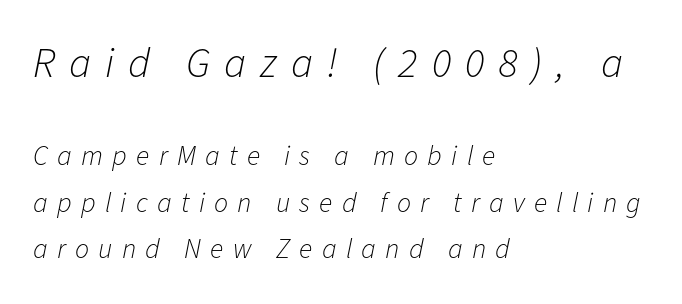
Q: Is the text bold? A: No.
Q: Is the text italic (slanted)? A: Yes, it leans right by about 11 degrees.
Q: Is the text underlined? A: No.
Q: How is the paragraph aligned? A: Left-aligned.
Q: Is the spacing between letters normal or unusually wide? A: Unusually wide.
Q: Is the spacing between lines tight, normal or loose? A: Normal.
Q: Which block of text is set in a larger size, the first (top) or the second (bottom)? A: The first (top) one.
Q: Width (condensed, normal, or wide)? A: Normal.
Q: Stroke contrast? A: Low.
Q: x-height? A: Medium.
Q: Monospaced? A: No.
